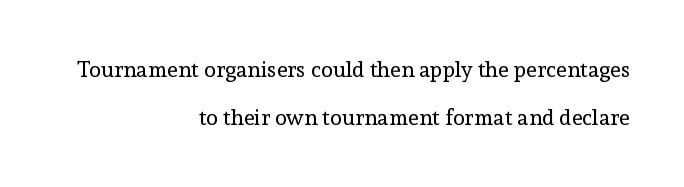
Compared with typical body copy, the letter spacing here is the same. Think standard paragraph weight, or any step lighter than that. The compositor pushed each line to the right boundary. Check the space under the baseline: it is left empty. Reading down the column, the eye jumps a long way to each next line. You can tell it's not italic because the verticals are truly vertical.
